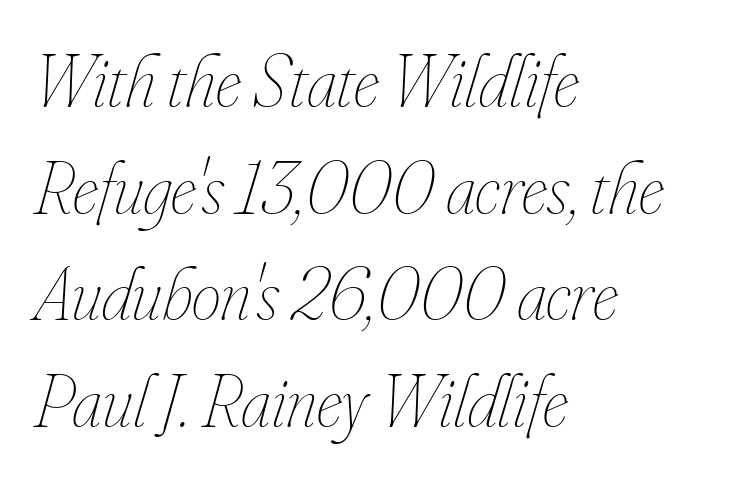
Clear beneath every line of the passage. When letters slant like this, we call the style italic. Horizontal bands of white between lines are of average thickness. Each letter keeps its own natural width here, so spacing adapts to shape. No extra tracking has been applied to these lines.
